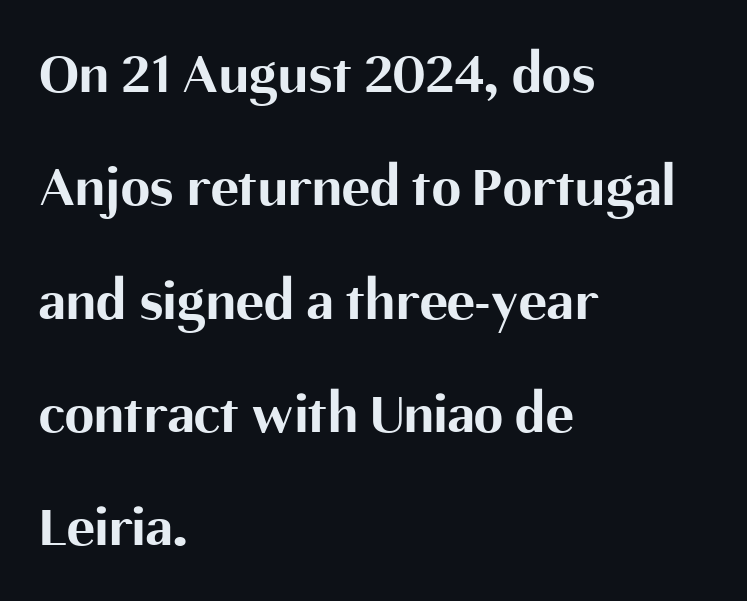
A typesetter would call this proportional, since set widths differ per character. Quick note: interline space is abundant. In terms of letterform style, serifs are entirely absent. Plenty of ink on the page — the face is bold.
